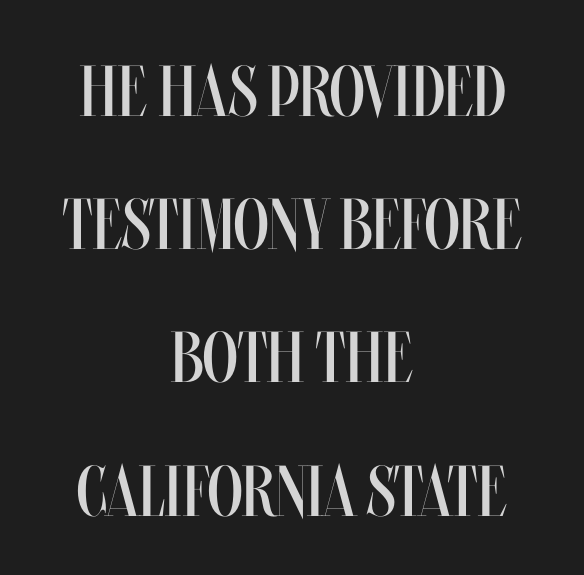
{"italic": "no", "bold": "no", "weight": "regular", "width": "condensed", "stroke_contrast": "medium", "x_height": "large", "monospaced": "no", "underline": "no", "align": "center", "line_spacing_ratio": 1.85, "letter_spacing": "normal", "letter_spacing_em": 0.0, "glyph_px": 72}
